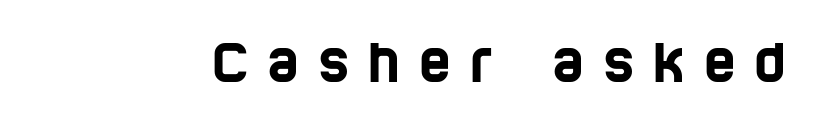
{"serif": "no", "width": "condensed", "stroke_contrast": "low", "x_height": "large", "monospaced": "no", "underline": "no", "letter_spacing": "wide", "letter_spacing_em": 0.35, "glyph_px": 54}
